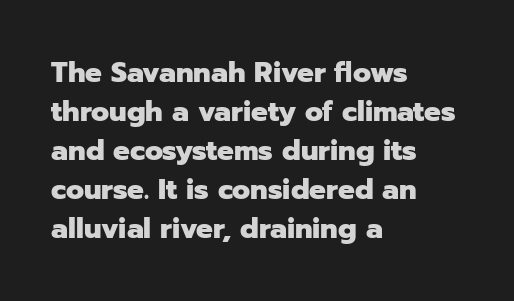
Q: Is the text bold? A: Yes.
Q: Is the text italic (slanted)? A: No, it is upright.
Q: Is the typeface a serif or a sans-serif typeface? A: Sans-serif.
Q: Is the text underlined? A: No.
Q: How is the paragraph aligned? A: Left-aligned.
Q: Is the spacing between letters normal or unusually wide? A: Normal.
Q: Is the spacing between lines tight, normal or loose? A: Normal.
Q: Width (condensed, normal, or wide)? A: Normal.
Q: Stroke contrast? A: Low.
Q: x-height? A: Medium.
Q: Monospaced? A: No.
